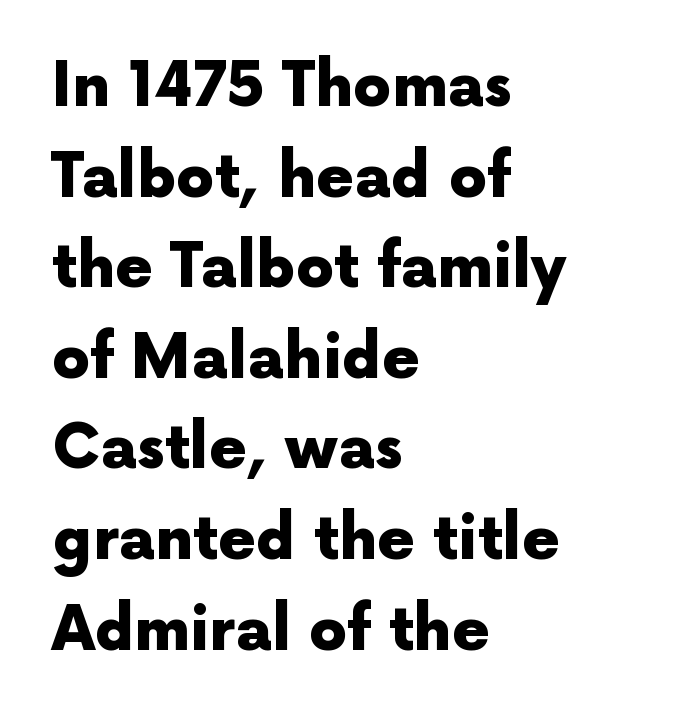
The image shows 60 px heavy sans-serif type, upright; set left-aligned, normal line spacing (1.51x), normal letter spacing, not underlined; a medium x-height.
